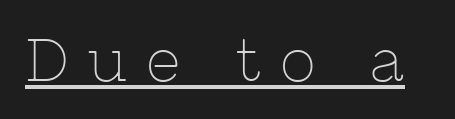
{"serif": "yes", "italic": "no", "bold": "no", "weight": "thin", "width": "normal", "stroke_contrast": "low", "x_height": "medium", "monospaced": "no", "underline": "yes", "letter_spacing": "wide", "letter_spacing_em": 0.32, "glyph_px": 60}
